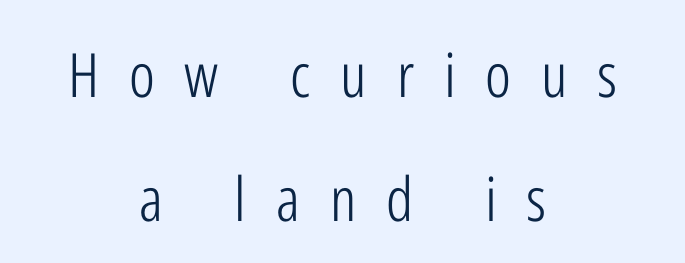
The image shows 61 px light, condensed sans-serif type, upright; set centered, loose line spacing (2.03x), unusually wide letter spacing (+0.49 em), not underlined; low stroke contrast and a medium x-height.
